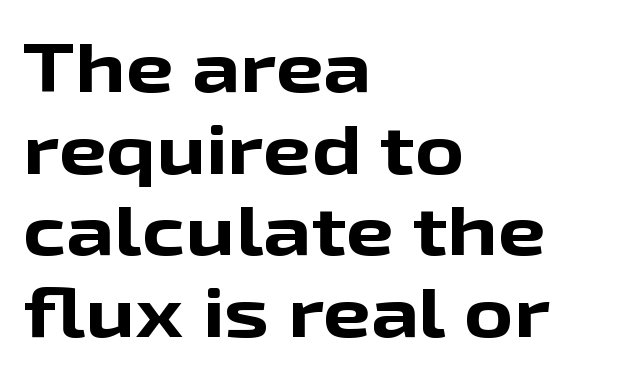
Serif or sans? Sans — the stroke terminals are bare. The face used here is proportionally spaced, like ordinary book or web type. These lines keep a tight, regular rhythm from letter to letter. Caption: bold face, heavy strokes.
